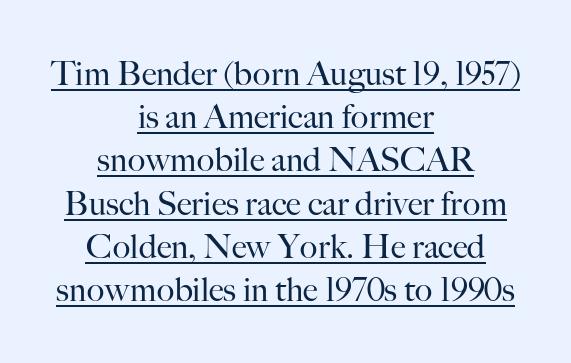
The image shows 33 px regular-weight serif type, upright; set centered, normal line spacing (1.31x), normal letter spacing, underlined; high stroke contrast and a small x-height.
